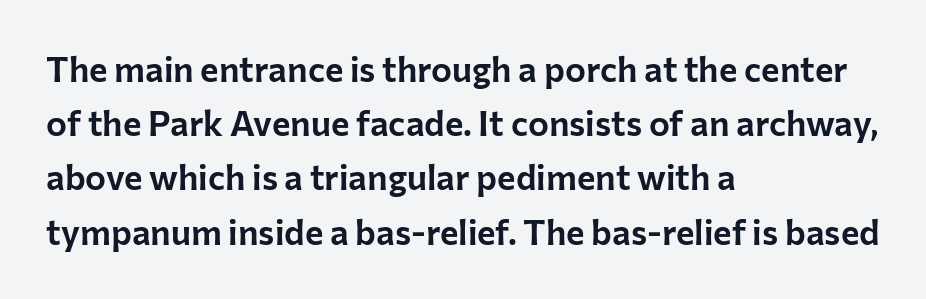
Q: Is the text italic (slanted)? A: No, it is upright.
Q: Is the typeface a serif or a sans-serif typeface? A: Sans-serif.
Q: Is the text underlined? A: No.
Q: How is the paragraph aligned? A: Left-aligned.
Q: Is the spacing between letters normal or unusually wide? A: Normal.
Q: Is the spacing between lines tight, normal or loose? A: Normal.
Q: Width (condensed, normal, or wide)? A: Normal.
Q: Stroke contrast? A: Low.
Q: x-height? A: Medium.
Q: Monospaced? A: No.
